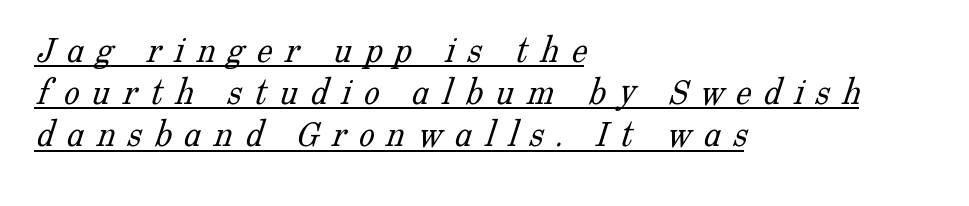
{"serif": "yes", "bold": "no", "weight": "light", "width": "normal", "stroke_contrast": "low", "x_height": "medium", "monospaced": "no", "underline": "yes", "align": "left", "line_spacing": "tight", "line_spacing_ratio": 1.08, "letter_spacing": "wide", "letter_spacing_em": 0.32, "glyph_px": 39}
